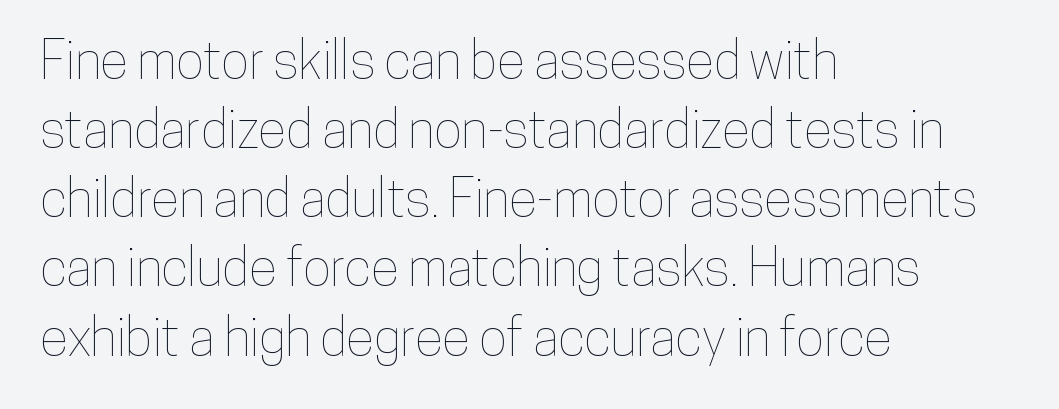
{"italic": "no", "width": "condensed", "stroke_contrast": "low", "x_height": "medium", "monospaced": "no", "underline": "no", "align": "left", "line_spacing": "normal", "line_spacing_ratio": 1.33, "letter_spacing": "normal", "letter_spacing_em": 0.0, "glyph_px": 52}
